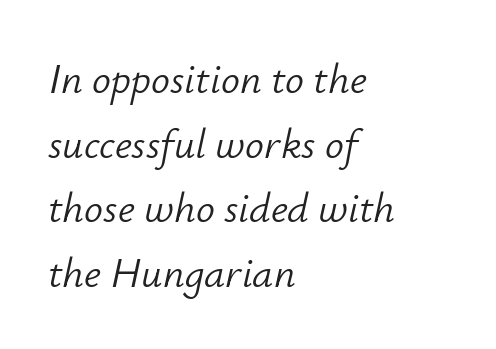
Q: Is the text bold? A: No.
Q: Is the text italic (slanted)? A: Yes, it leans right by about 12 degrees.
Q: Is the text underlined? A: No.
Q: How is the paragraph aligned? A: Left-aligned.
Q: Is the spacing between letters normal or unusually wide? A: Normal.
Q: Is the spacing between lines tight, normal or loose? A: Normal.
Q: Width (condensed, normal, or wide)? A: Normal.
Q: Stroke contrast? A: Low.
Q: x-height? A: Small.
Q: Monospaced? A: No.
